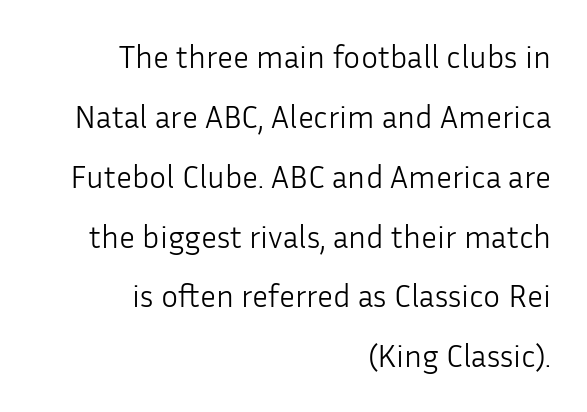
Q: Is the text bold? A: No.
Q: Is the text italic (slanted)? A: No, it is upright.
Q: Is the typeface a serif or a sans-serif typeface? A: Sans-serif.
Q: Is the text underlined? A: No.
Q: How is the paragraph aligned? A: Right-aligned.
Q: Is the spacing between letters normal or unusually wide? A: Normal.
Q: Width (condensed, normal, or wide)? A: Normal.
Q: Stroke contrast? A: Low.
Q: x-height? A: Medium.
Q: Monospaced? A: No.
